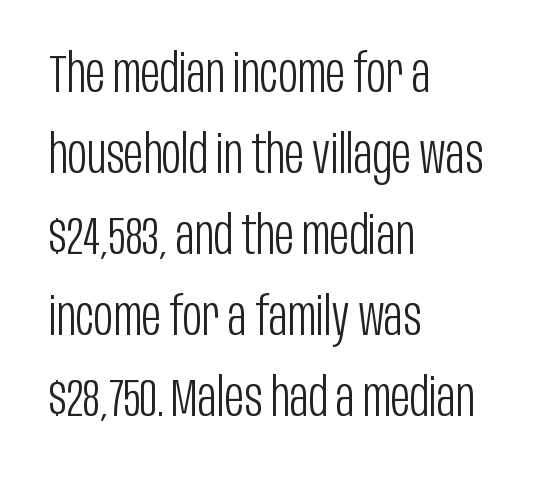
When letters stand straight like this, we call the style roman or upright. The compositor pushed each line to the left boundary. This sample has the flowing, uneven cadence of proportional lettering. Note: no serifs on the glyphs. The zone under the glyphs is completely vacant.
